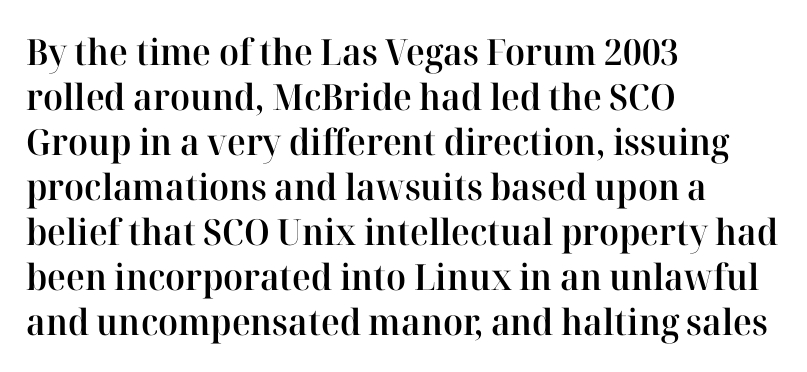
Q: Is the text bold? A: Semi-bold.
Q: Is the text italic (slanted)? A: No, it is upright.
Q: Is the typeface a serif or a sans-serif typeface? A: Serif.
Q: Is the text underlined? A: No.
Q: How is the paragraph aligned? A: Left-aligned.
Q: Is the spacing between letters normal or unusually wide? A: Normal.
Q: Is the spacing between lines tight, normal or loose? A: Normal.
Q: Width (condensed, normal, or wide)? A: Normal.
Q: Stroke contrast? A: High.
Q: x-height? A: Medium.
Q: Monospaced? A: No.
